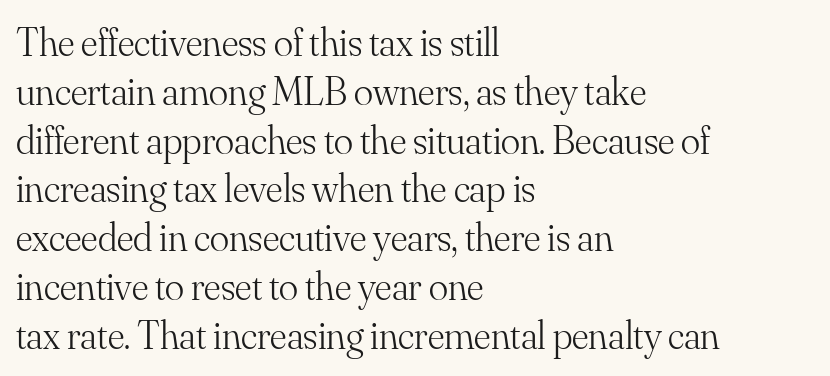
The image shows 40 px light serif type, upright; set left-aligned, line spacing 1.22x, normal letter spacing, not underlined; medium stroke contrast and a small x-height.
